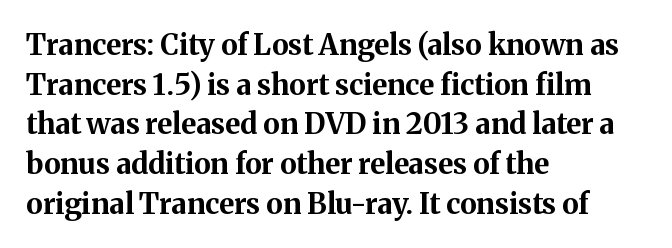
What kind of face is this? One with serifs. Is this a fixed-width face? No — the glyphs have proportional, varying widths. The lettering stays uniformly vertical, giving the passage a roman look. The face used here is rendered with its standard letterfit. Line spacing here is normal. Does the weight exceed regular? Yes, all the way to bold.
